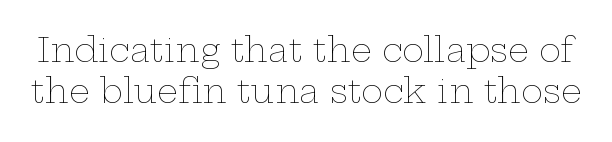
Q: Is the text bold? A: No.
Q: Is the text italic (slanted)? A: No, it is upright.
Q: Is the text underlined? A: No.
Q: Is the spacing between letters normal or unusually wide? A: Normal.
Q: Is the spacing between lines tight, normal or loose? A: Normal.
Q: Width (condensed, normal, or wide)? A: Wide.
Q: Stroke contrast? A: Low.
Q: x-height? A: Medium.
Q: Monospaced? A: No.
